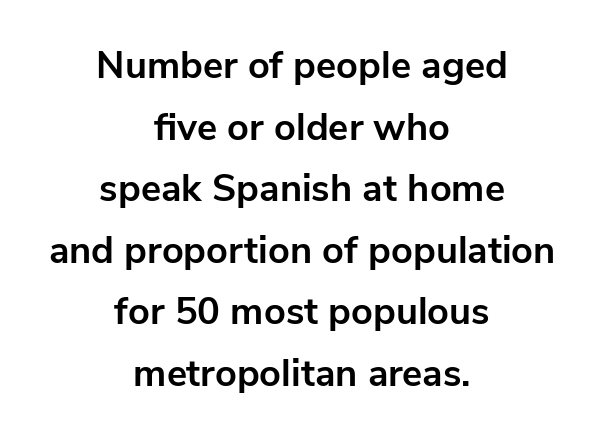
Q: Is the text bold? A: Yes.
Q: Is the text italic (slanted)? A: No, it is upright.
Q: Is the typeface a serif or a sans-serif typeface? A: Sans-serif.
Q: Is the text underlined? A: No.
Q: How is the paragraph aligned? A: Centered.
Q: Is the spacing between letters normal or unusually wide? A: Normal.
Q: Is the spacing between lines tight, normal or loose? A: Normal.
Q: Width (condensed, normal, or wide)? A: Normal.
Q: Stroke contrast? A: Low.
Q: x-height? A: Medium.
Q: Monospaced? A: No.
